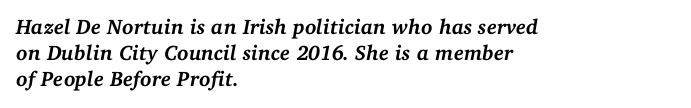
Q: Is the text bold? A: Yes.
Q: Is the text italic (slanted)? A: Yes, it leans right by about 11 degrees.
Q: Is the text underlined? A: No.
Q: How is the paragraph aligned? A: Left-aligned.
Q: Is the spacing between letters normal or unusually wide? A: Normal.
